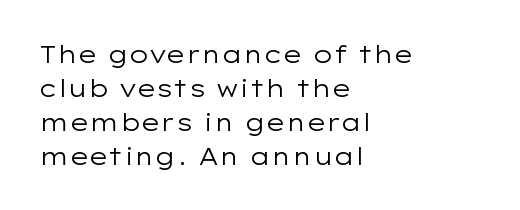
The image shows 24 px text type, upright; set left-aligned, normal line spacing (1.41x), normal letter spacing, not underlined.
